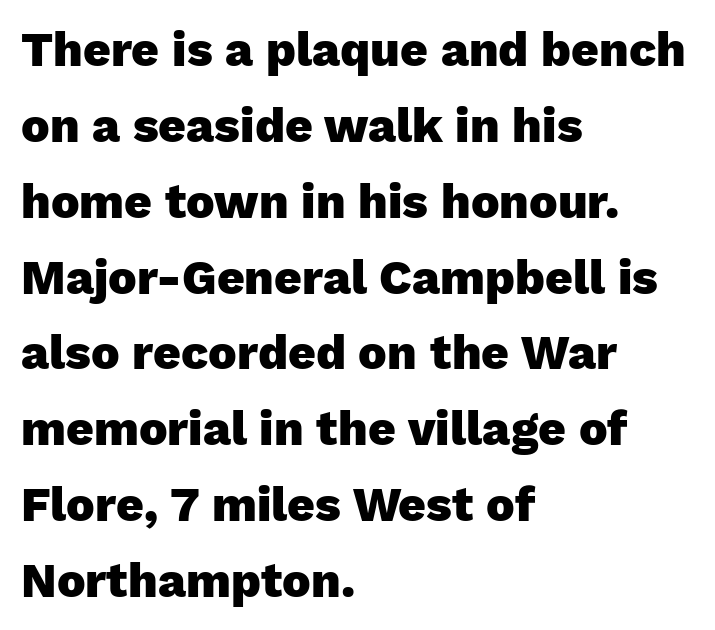
{"serif": "no", "italic": "no", "bold": "yes", "weight": "heavy", "width": "normal", "stroke_contrast": "low", "x_height": "medium", "monospaced": "no", "underline": "no", "align": "left", "line_spacing": "normal", "line_spacing_ratio": 1.58, "letter_spacing": "normal", "letter_spacing_em": 0.0, "glyph_px": 48}
